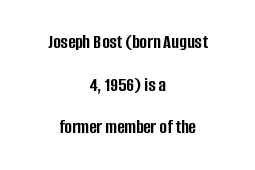
{"italic": "no", "bold": "yes", "underline": "no", "align": "center", "line_spacing": "loose", "line_spacing_ratio": 2.13, "letter_spacing": "normal", "letter_spacing_em": 0.0, "glyph_px": 20}
